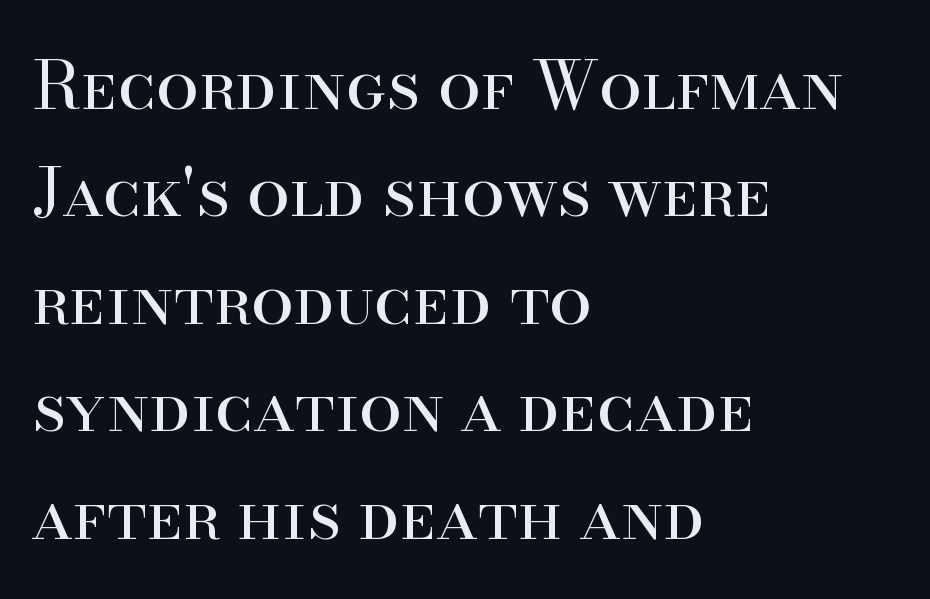
{"serif": "yes", "italic": "no", "bold": "no", "weight": "regular", "width": "normal", "stroke_contrast": "high", "x_height": "small", "monospaced": "no", "underline": "no", "align": "left", "line_spacing": "normal", "line_spacing_ratio": 1.58, "letter_spacing": "normal", "letter_spacing_em": 0.0, "glyph_px": 68}
